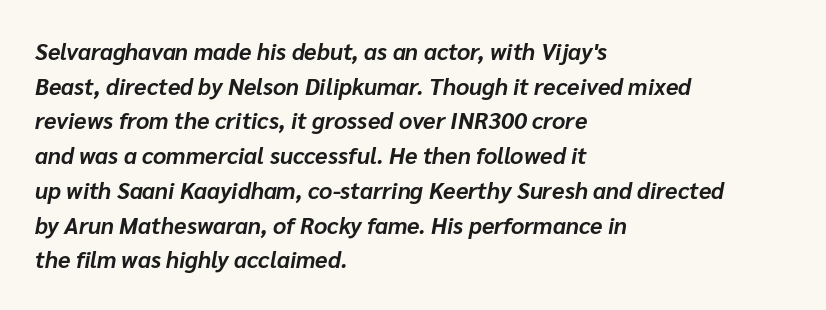
The image shows 23 px bold type, italic (leaning right); set left-aligned, normal line spacing (1.51x), normal letter spacing, not underlined.
